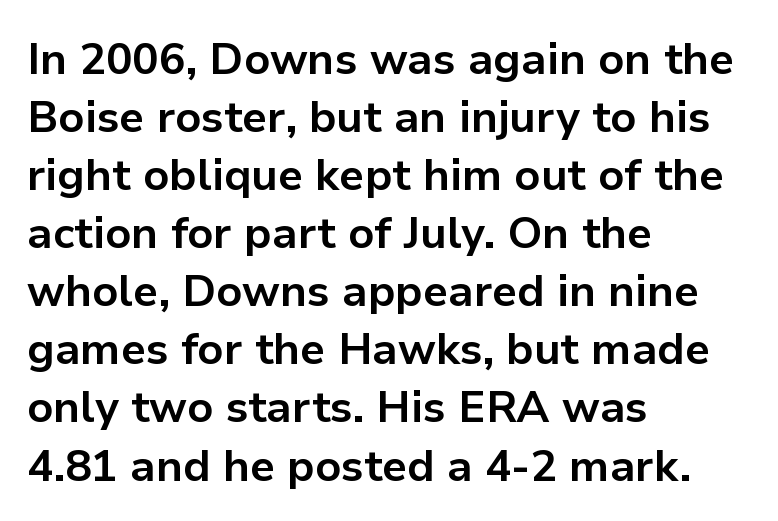
Q: Is the text bold? A: Yes.
Q: Is the text italic (slanted)? A: No, it is upright.
Q: Is the typeface a serif or a sans-serif typeface? A: Sans-serif.
Q: Is the text underlined? A: No.
Q: How is the paragraph aligned? A: Left-aligned.
Q: Is the spacing between letters normal or unusually wide? A: Normal.
Q: Is the spacing between lines tight, normal or loose? A: Normal.
Q: Width (condensed, normal, or wide)? A: Normal.
Q: Stroke contrast? A: Low.
Q: x-height? A: Medium.
Q: Monospaced? A: No.
